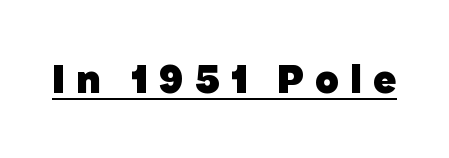
{"serif": "no", "italic": "no", "bold": "yes", "weight": "heavy", "width": "normal", "x_height": "medium", "monospaced": "no", "underline": "yes", "letter_spacing": "wide", "letter_spacing_em": 0.26, "glyph_px": 43}
